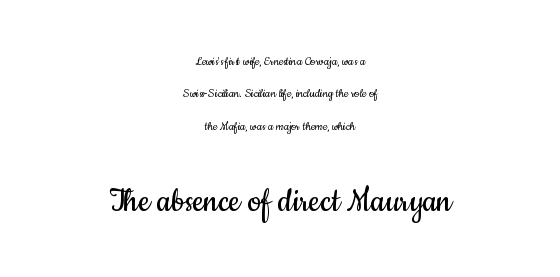
Spacing between characters is what you'd get straight out of the box. These lines stack symmetrically, like a column narrowing and widening about its center. These glyphs show unthickened strokes, regular width or finer. The vertical gap from one line to the next is large. Character size in the trailing block exceeds that of the leading block.
